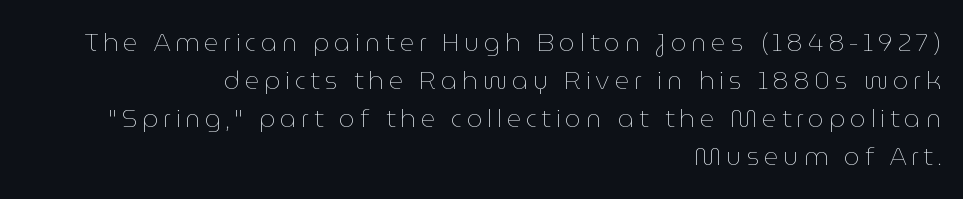
Horizontally, the lines are justified to the trailing edge only. The area under the type is left untouched. Style check: upright. Quick note: interline space is typical. Weight: regular or lighter.
